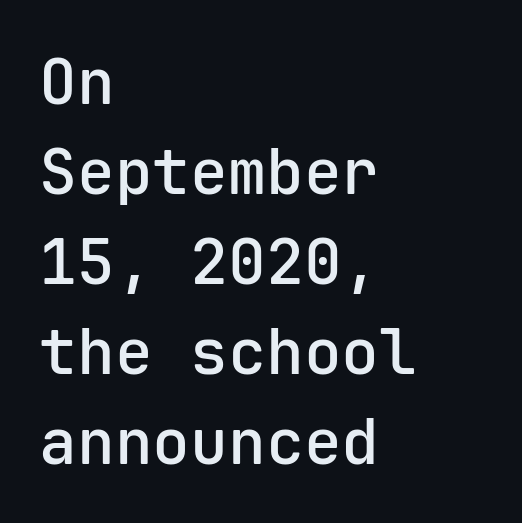
Q: Is the text bold? A: Semi-bold.
Q: Is the text italic (slanted)? A: No, it is upright.
Q: Is the typeface a serif or a sans-serif typeface? A: Sans-serif.
Q: Is the text underlined? A: No.
Q: How is the paragraph aligned? A: Left-aligned.
Q: Is the spacing between letters normal or unusually wide? A: Normal.
Q: Is the spacing between lines tight, normal or loose? A: Normal.
Q: Width (condensed, normal, or wide)? A: Normal.
Q: Stroke contrast? A: Low.
Q: x-height? A: Medium.
Q: Monospaced? A: Yes.
